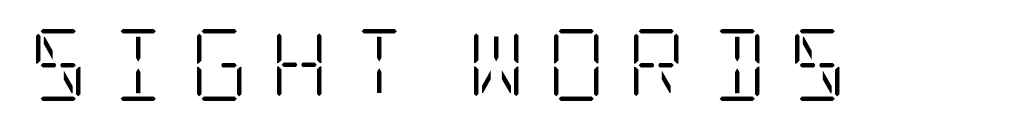
The image shows 72 px light, condensed serif type, upright; set unusually wide letter spacing (+0.3 em), not underlined; low stroke contrast and a large x-height.
